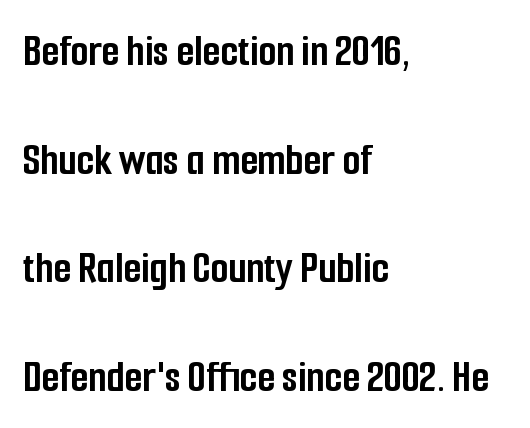
This sample is left-justified, so line endings fall wherever the words run out. Plain, unruled lines of type. The face used here is proportionally spaced, like ordinary book or web type. Rows of type keep a wide berth in the vertical direction.
